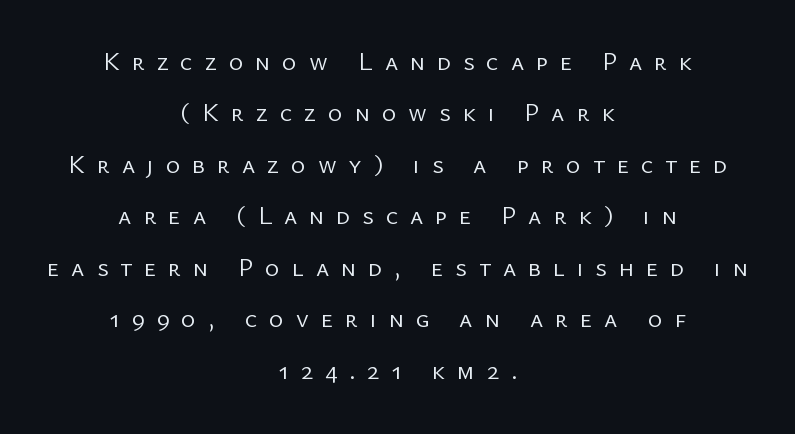
Q: Is the text bold? A: No.
Q: Is the text italic (slanted)? A: No, it is upright.
Q: Is the text underlined? A: No.
Q: How is the paragraph aligned? A: Centered.
Q: Is the spacing between letters normal or unusually wide? A: Unusually wide.
Q: Is the spacing between lines tight, normal or loose? A: Loose.
